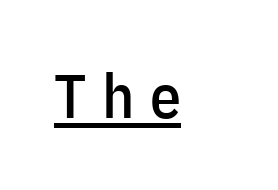
The image shows 62 px condensed sans-serif type, upright; set left-aligned, unusually wide letter spacing (+0.25 em), underlined; low stroke contrast and a medium x-height.
